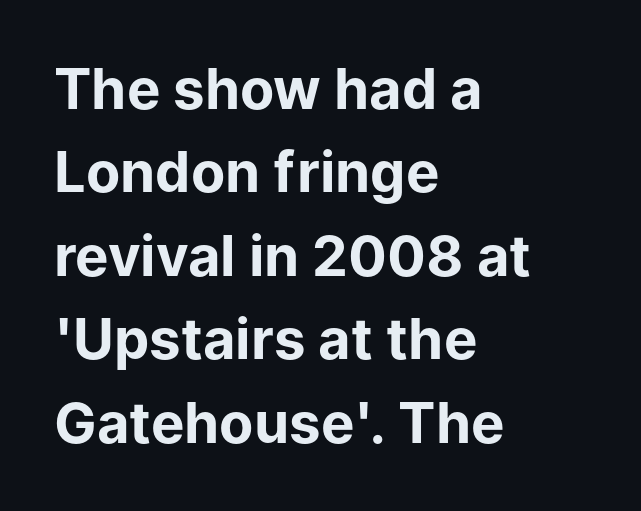
Letter spacing: default. Thick stems and heavy bowls — unmistakably bold. Anything drawn beneath the words? Only blank space. The rendering uses natural spacing where letterforms have individual widths.
